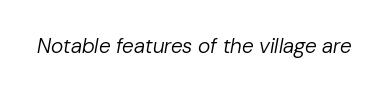
Q: Is the text bold? A: No.
Q: Is the text italic (slanted)? A: Yes, it leans right by about 10 degrees.
Q: Is the text underlined? A: No.
Q: Is the spacing between letters normal or unusually wide? A: Normal.
